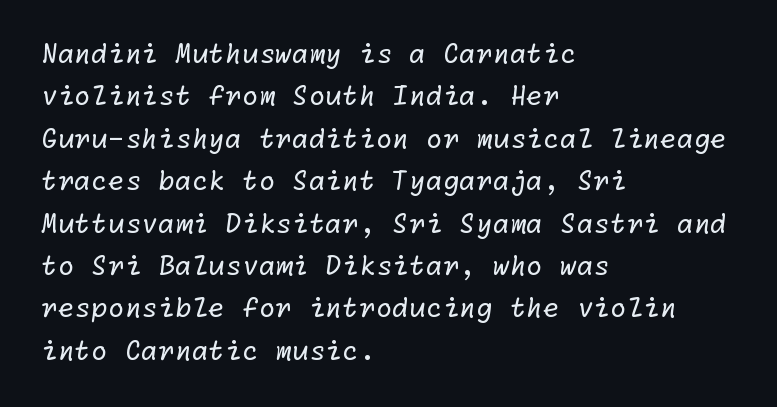
Teacher's note: observe the even left margin — that is flush-left alignment. Students, observe: this is what conventionally led text looks like. Check under the words: just untouched page. The font sits on the lighter half of the weight spectrum, regular included.
